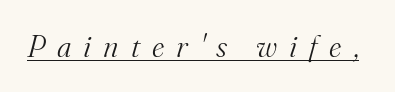
The image shows 30 px light serif type, italic (leaning right); set unusually wide letter spacing (+0.4 em), underlined; medium stroke contrast and a small x-height.
